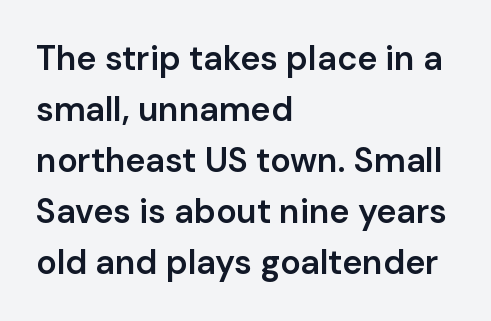
Q: Is the text bold? A: Semi-bold.
Q: Is the text italic (slanted)? A: No, it is upright.
Q: Is the typeface a serif or a sans-serif typeface? A: Sans-serif.
Q: Is the text underlined? A: No.
Q: How is the paragraph aligned? A: Left-aligned.
Q: Is the spacing between letters normal or unusually wide? A: Normal.
Q: Is the spacing between lines tight, normal or loose? A: Normal.
Q: Width (condensed, normal, or wide)? A: Normal.
Q: Stroke contrast? A: Low.
Q: x-height? A: Medium.
Q: Monospaced? A: No.
